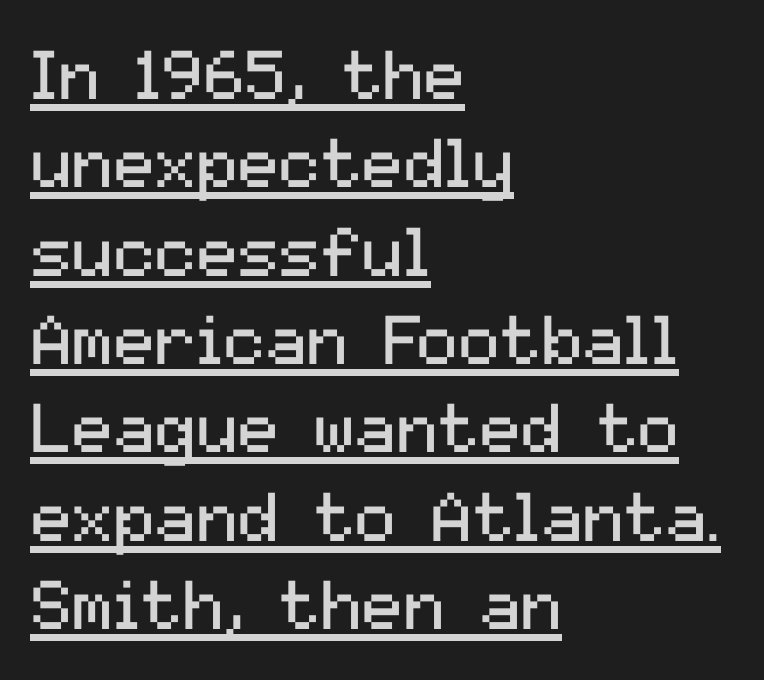
This sample uses an upright cut, with every glyph sitting square on the baseline. The rendering uses natural spacing where letterforms have individual widths. The typesetter has applied underlining to the passage shown. To sum up the face: it is a sans, with no serifs. The letters sit at their default tracking, neither squeezed nor spread. Evenly set lines give the paragraph a standard silhouette.
